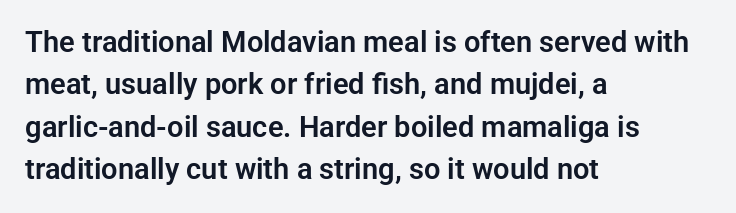
Q: Is the text italic (slanted)? A: No, it is upright.
Q: Is the typeface a serif or a sans-serif typeface? A: Sans-serif.
Q: Is the text underlined? A: No.
Q: How is the paragraph aligned? A: Left-aligned.
Q: Is the spacing between letters normal or unusually wide? A: Normal.
Q: Is the spacing between lines tight, normal or loose? A: Normal.
Q: Width (condensed, normal, or wide)? A: Normal.
Q: Stroke contrast? A: Low.
Q: x-height? A: Medium.
Q: Monospaced? A: No.
